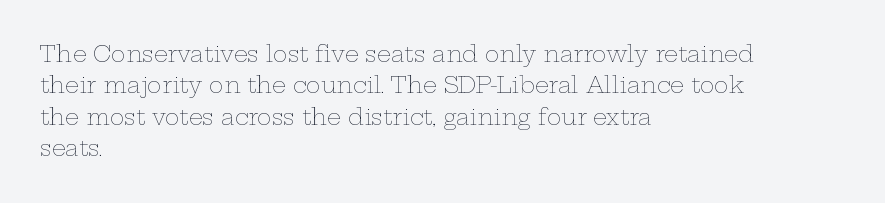
The line-height multiplier appears to be the usual default. The ragged edge is on the right, which tells us the setting is flush left. A typesetter would mark this as roman, not italic. This sample uses plain, unmodified letter spacing. No letter is thick-stroked: the sample isn't bold.
